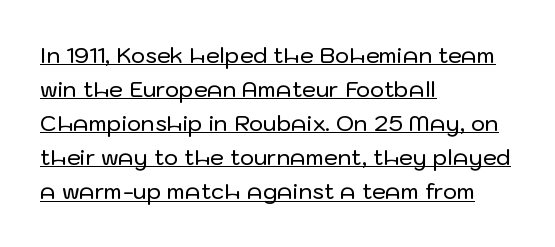
Q: Is the text italic (slanted)? A: No, it is upright.
Q: Is the text underlined? A: Yes.
Q: How is the paragraph aligned? A: Left-aligned.
Q: Is the spacing between letters normal or unusually wide? A: Normal.
Q: Is the spacing between lines tight, normal or loose? A: Normal.
